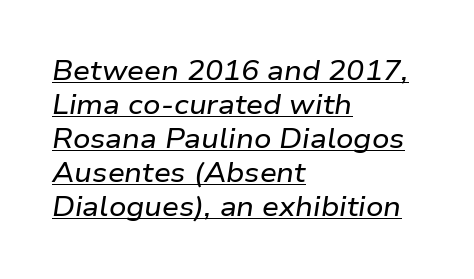
Typeset ragged right — the left edge is the straight one. You can see a thin bar hugging the bottom of the glyphs. Glyph-to-glyph distance matches everyday printed text. The space between consecutive lines is moderate. Looking at the ascenders, they clearly lean.
